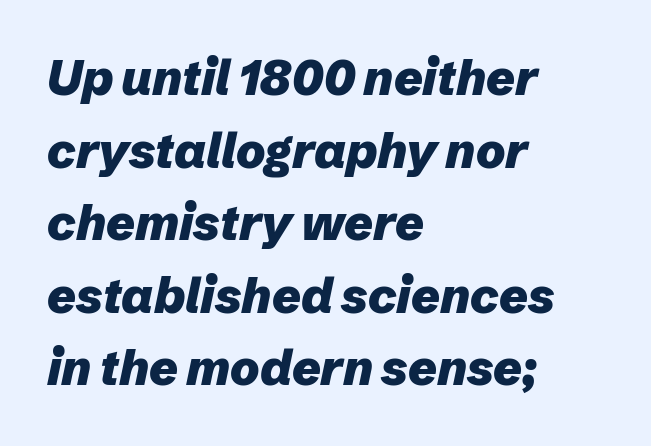
Q: Is the text bold? A: Yes.
Q: Is the text italic (slanted)? A: Yes, it leans right by about 12 degrees.
Q: Is the text underlined? A: No.
Q: How is the paragraph aligned? A: Left-aligned.
Q: Is the spacing between letters normal or unusually wide? A: Normal.
Q: Is the spacing between lines tight, normal or loose? A: Normal.
Q: Width (condensed, normal, or wide)? A: Normal.
Q: Stroke contrast? A: Low.
Q: x-height? A: Medium.
Q: Monospaced? A: No.
